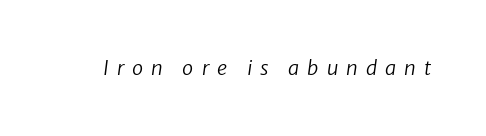
{"italic": "yes", "lean": "right", "slant_degrees": 8, "bold": "no", "underline": "no", "letter_spacing": "wide", "letter_spacing_em": 0.4, "glyph_px": 20}
